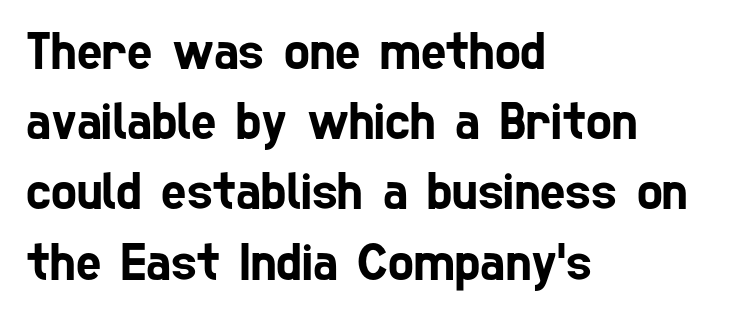
These lines are composed in type without serifs. Each letter keeps its own natural width here, so spacing adapts to shape. Look at the tracking — it's just the regular setting, nothing added. These lines sit exactly where default settings would place them. The typesetter chose a ragged-right arrangement here.
